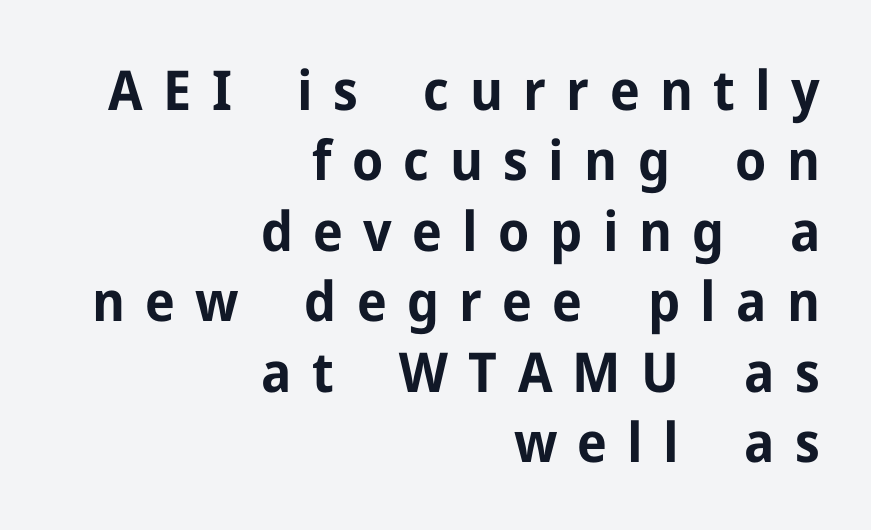
The image shows 55 px bold sans-serif type, upright; set right-aligned, normal line spacing (1.28x), unusually wide letter spacing (+0.37 em), not underlined; low stroke contrast and a medium x-height.
